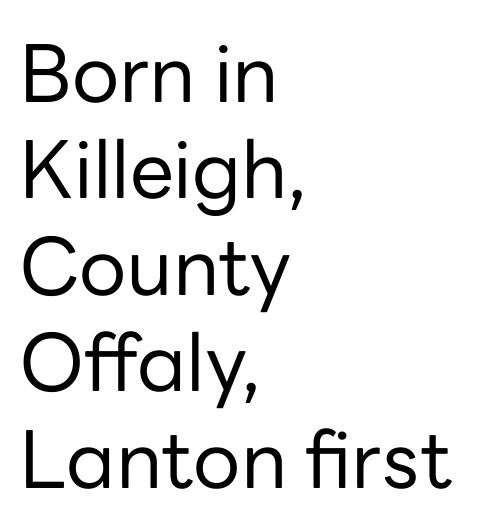
The image shows 79 px regular-weight sans-serif type, upright; set left-aligned, line spacing 1.22x, normal letter spacing, not underlined; low stroke contrast and a medium x-height.
